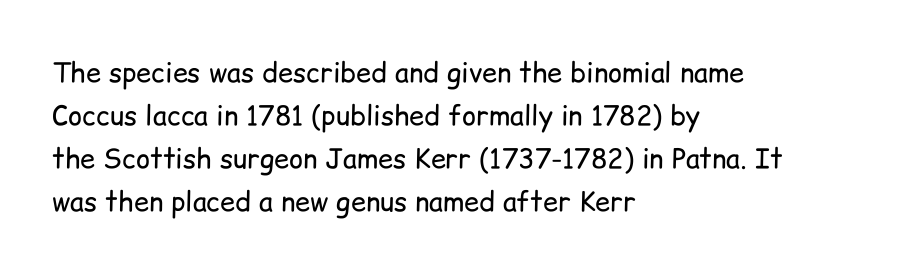
Line beginnings align vertically; line endings do not. Quick note: not italic, upright. No chunkiness to these letters — they're not bold. Default kerning and tracking; the words read as compact shapes.
